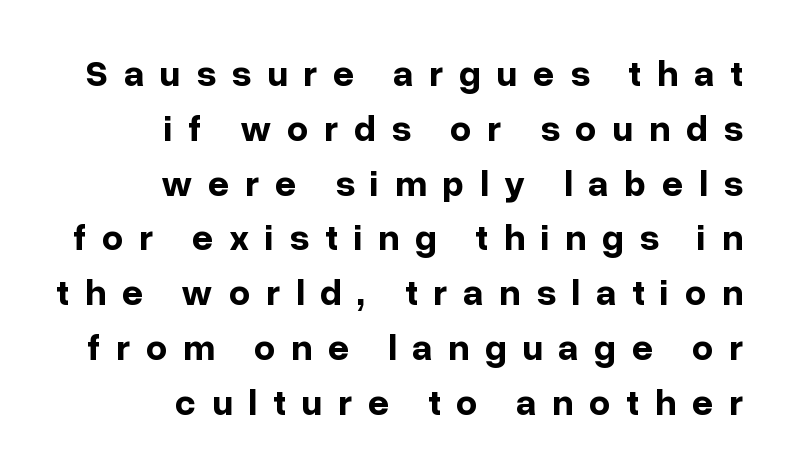
Q: Is the text bold? A: Yes.
Q: Is the text italic (slanted)? A: No, it is upright.
Q: Is the typeface a serif or a sans-serif typeface? A: Sans-serif.
Q: Is the text underlined? A: No.
Q: How is the paragraph aligned? A: Right-aligned.
Q: Is the spacing between letters normal or unusually wide? A: Unusually wide.
Q: Is the spacing between lines tight, normal or loose? A: Normal.
Q: Width (condensed, normal, or wide)? A: Normal.
Q: Stroke contrast? A: Low.
Q: x-height? A: Medium.
Q: Monospaced? A: No.
